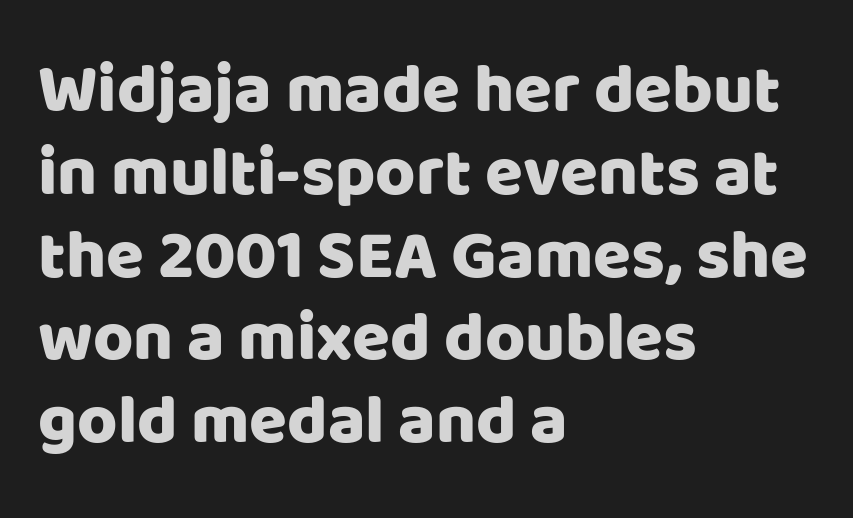
Unmarked baselines from the first word to the last. Left-aligned paragraph, ragged on the right. Posture: straight, roman, zero tilt. Nothing unusual about the tracking: characters are spaced as the font intends. A typesetter would label this face a sans.
